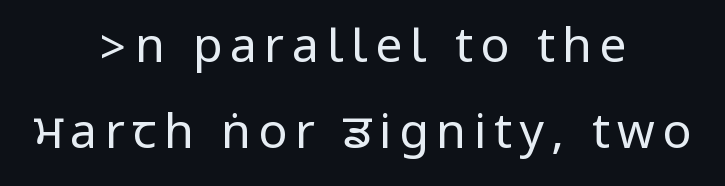
The font sits on the lighter half of the weight spectrum, regular included. Short and long lines alike share a common midpoint. In terms of letterform style, serifs are entirely absent. The letters stand upright; this is a roman face. Anything drawn beneath the words? Only blank space.
